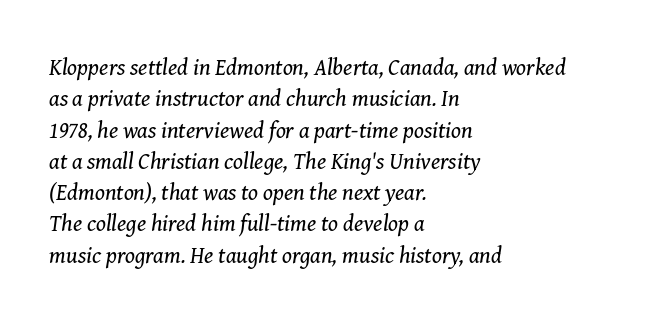
Q: Is the text bold? A: No.
Q: Is the text italic (slanted)? A: Yes, it leans right by about 8 degrees.
Q: Is the text underlined? A: No.
Q: How is the paragraph aligned? A: Left-aligned.
Q: Is the spacing between letters normal or unusually wide? A: Normal.
Q: Is the spacing between lines tight, normal or loose? A: Normal.
